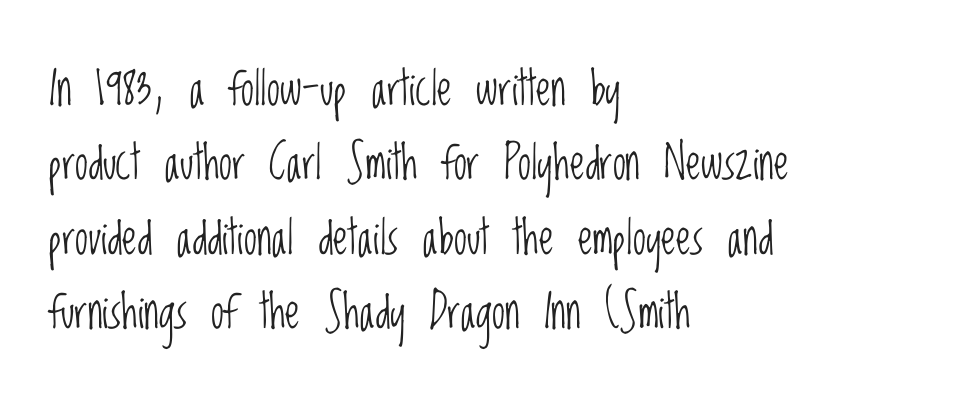
{"serif": "no", "italic": "no", "bold": "no", "weight": "light", "width": "condensed", "stroke_contrast": "low", "x_height": "large", "monospaced": "no", "underline": "no", "align": "left", "line_spacing": "normal", "line_spacing_ratio": 1.58, "letter_spacing": "normal", "letter_spacing_em": 0.0, "glyph_px": 47}
